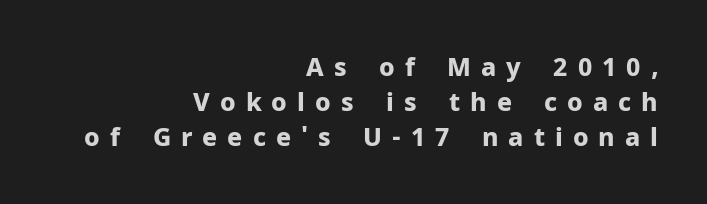
The image shows 25 px bold type, upright; set right-aligned, normal line spacing (1.41x), unusually wide letter spacing (+0.4 em), not underlined.
